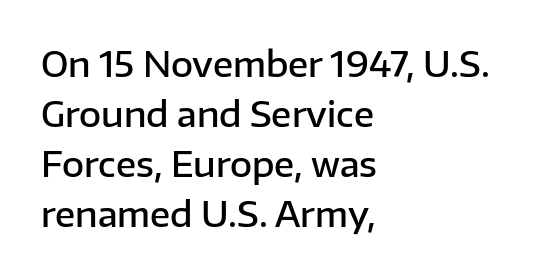
The tracking reads as untouched default to a designer's eye. Students, this is semibold: more ink than regular, less than bold. Posture: vertical. The rendering anchors every line to the left-hand side. Interline gaps are of average width in this sample. The type family on display is of the sans-serif kind.
